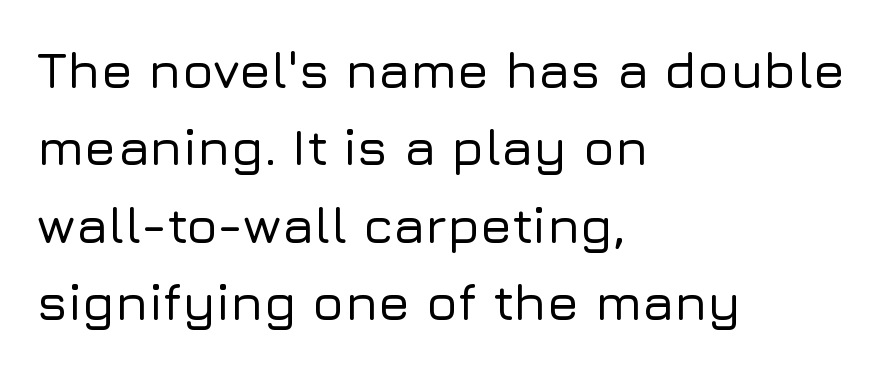
The image shows 52 px sans-serif type, upright; set left-aligned, normal line spacing (1.49x), normal letter spacing, not underlined; low stroke contrast and a medium x-height.
